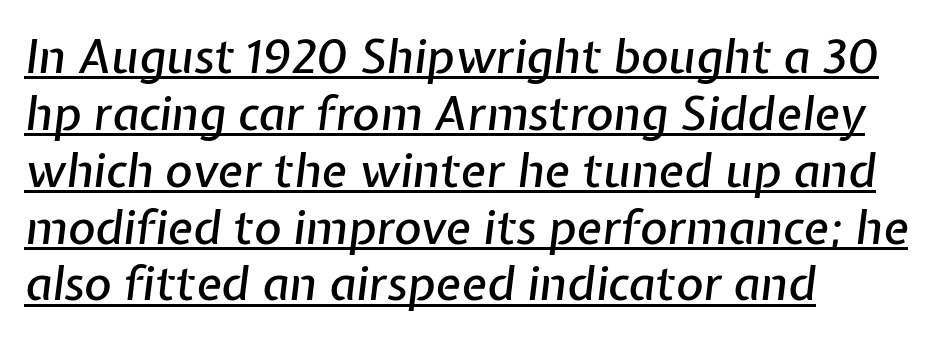
The image shows 47 px text type, italic (leaning right); set left-aligned, line spacing 1.21x, normal letter spacing, underlined; low stroke contrast and a medium x-height.
